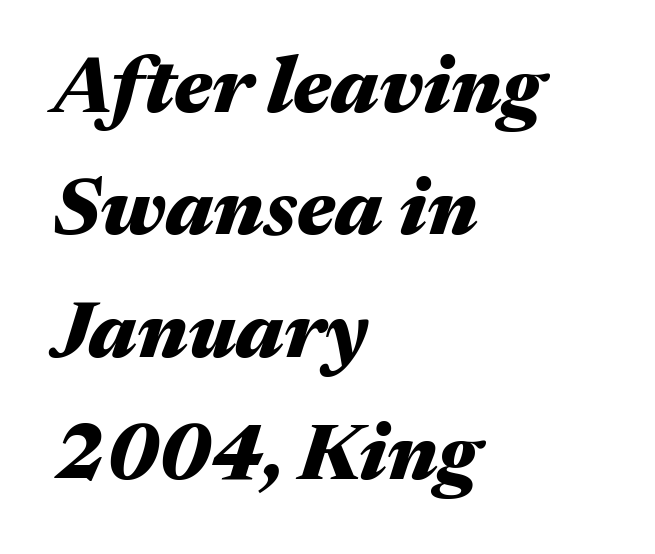
Q: Is the text bold? A: Yes.
Q: Is the text italic (slanted)? A: Yes, it leans right by about 17 degrees.
Q: Is the text underlined? A: No.
Q: How is the paragraph aligned? A: Left-aligned.
Q: Is the spacing between letters normal or unusually wide? A: Normal.
Q: Is the spacing between lines tight, normal or loose? A: Normal.
Q: Width (condensed, normal, or wide)? A: Wide.
Q: Stroke contrast? A: Medium.
Q: x-height? A: Medium.
Q: Monospaced? A: No.
